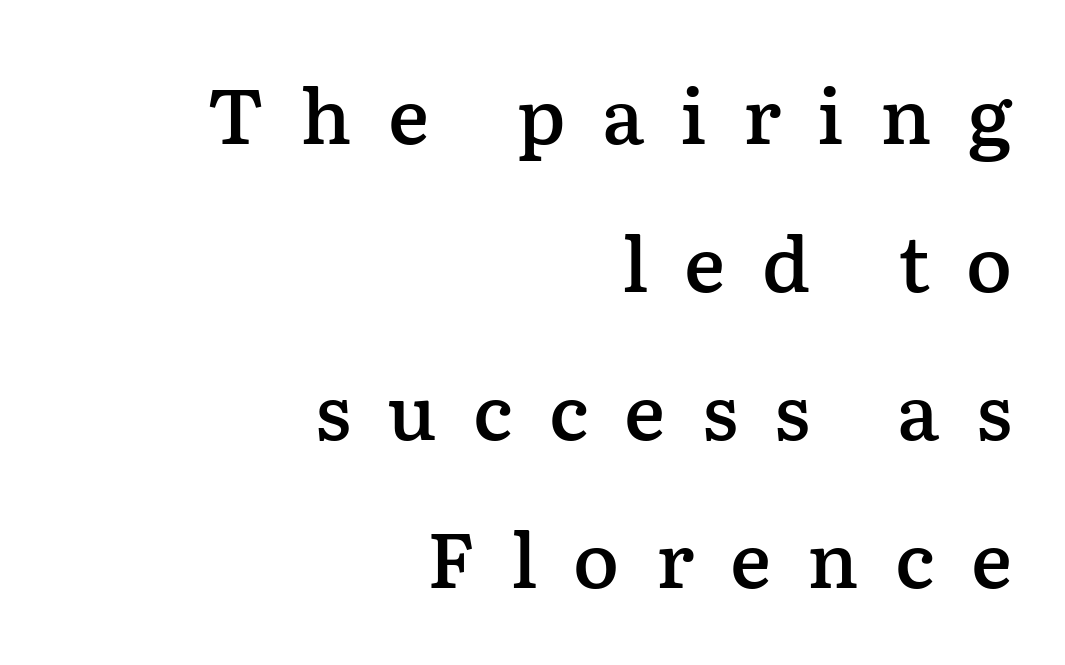
Q: Is the text bold? A: Semi-bold.
Q: Is the text italic (slanted)? A: No, it is upright.
Q: Is the typeface a serif or a sans-serif typeface? A: Serif.
Q: Is the text underlined? A: No.
Q: How is the paragraph aligned? A: Right-aligned.
Q: Is the spacing between letters normal or unusually wide? A: Unusually wide.
Q: Is the spacing between lines tight, normal or loose? A: Loose.
Q: Width (condensed, normal, or wide)? A: Normal.
Q: Stroke contrast? A: Low.
Q: x-height? A: Medium.
Q: Monospaced? A: No.
